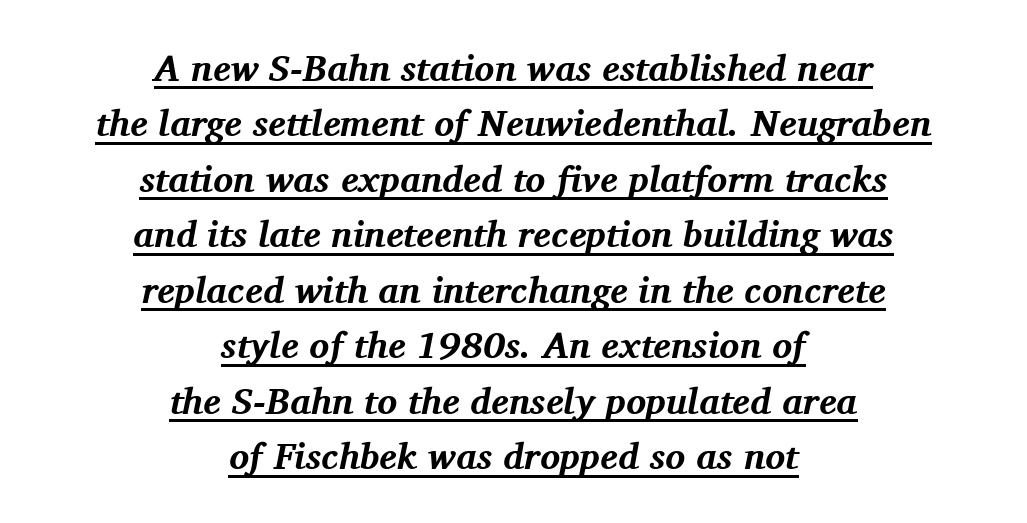
{"serif": "yes", "italic": "yes", "lean": "right", "slant_degrees": 11, "bold": "yes", "weight": "bold", "width": "normal", "stroke_contrast": "medium", "x_height": "medium", "monospaced": "no", "underline": "yes", "align": "center", "line_spacing": "normal", "line_spacing_ratio": 1.5, "letter_spacing": "normal", "letter_spacing_em": 0.0, "glyph_px": 37}
